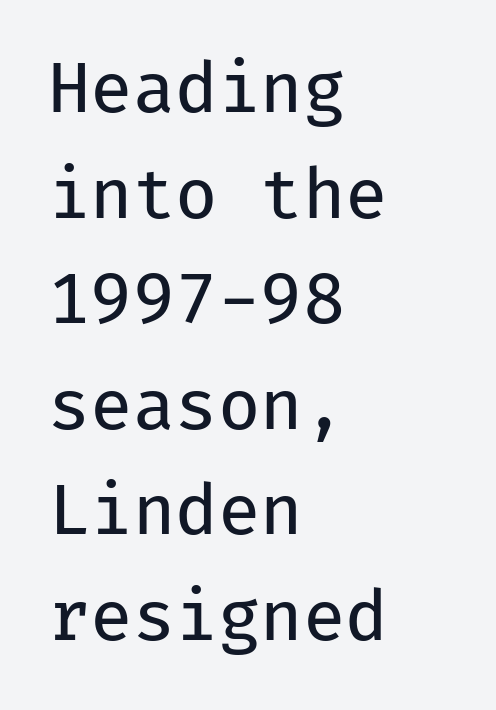
Has an underline been added? It has not. Summary of vertical rhythm: regular, with standard interline spacing. This sample has the even, mechanical cadence of fixed-width lettering. Compared with a centered layout, this one pins lines to the left instead. Nothing sits at the stroke ends, so this counts as sans-serif.
